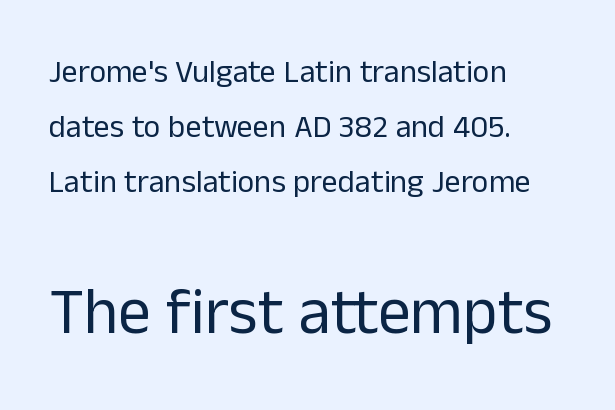
Q: Is the text bold? A: No.
Q: Is the text italic (slanted)? A: No, it is upright.
Q: Is the typeface a serif or a sans-serif typeface? A: Sans-serif.
Q: Is the text underlined? A: No.
Q: How is the paragraph aligned? A: Left-aligned.
Q: Is the spacing between letters normal or unusually wide? A: Normal.
Q: Which block of text is set in a larger size, the first (top) or the second (bottom)? A: The second (bottom) one.
Q: Width (condensed, normal, or wide)? A: Normal.
Q: Stroke contrast? A: Low.
Q: x-height? A: Medium.
Q: Monospaced? A: No.
